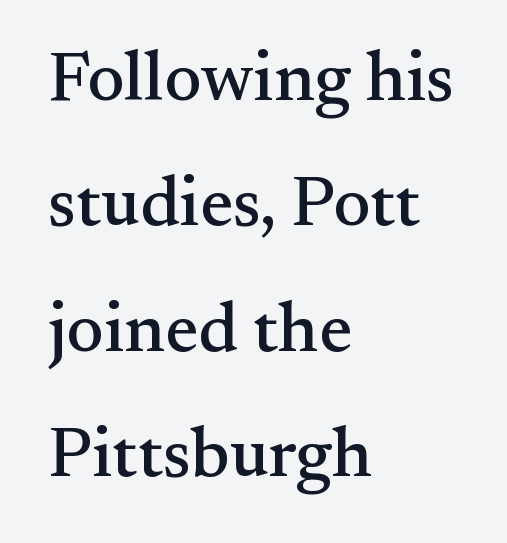
{"serif": "yes", "italic": "no", "width": "normal", "stroke_contrast": "medium", "x_height": "small", "monospaced": "no", "underline": "no", "align": "left", "line_spacing_ratio": 1.79, "letter_spacing": "normal", "letter_spacing_em": 0.0, "glyph_px": 70}
